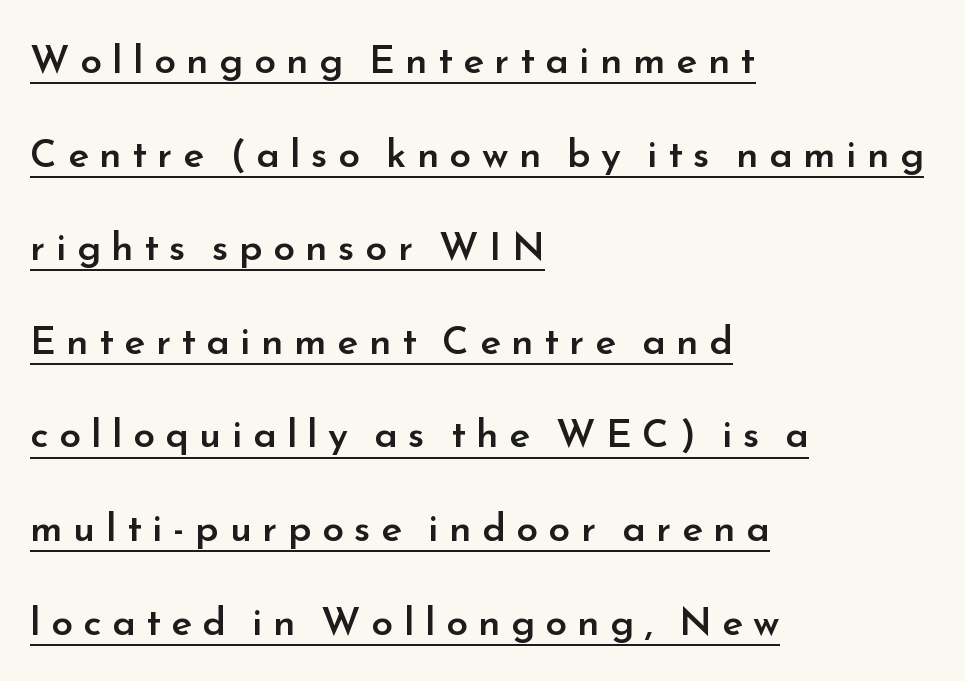
Q: Is the text bold? A: Semi-bold.
Q: Is the text italic (slanted)? A: No, it is upright.
Q: Is the typeface a serif or a sans-serif typeface? A: Sans-serif.
Q: Is the text underlined? A: Yes.
Q: How is the paragraph aligned? A: Left-aligned.
Q: Is the spacing between letters normal or unusually wide? A: Unusually wide.
Q: Is the spacing between lines tight, normal or loose? A: Loose.
Q: Width (condensed, normal, or wide)? A: Normal.
Q: Stroke contrast? A: Low.
Q: x-height? A: Small.
Q: Monospaced? A: No.
